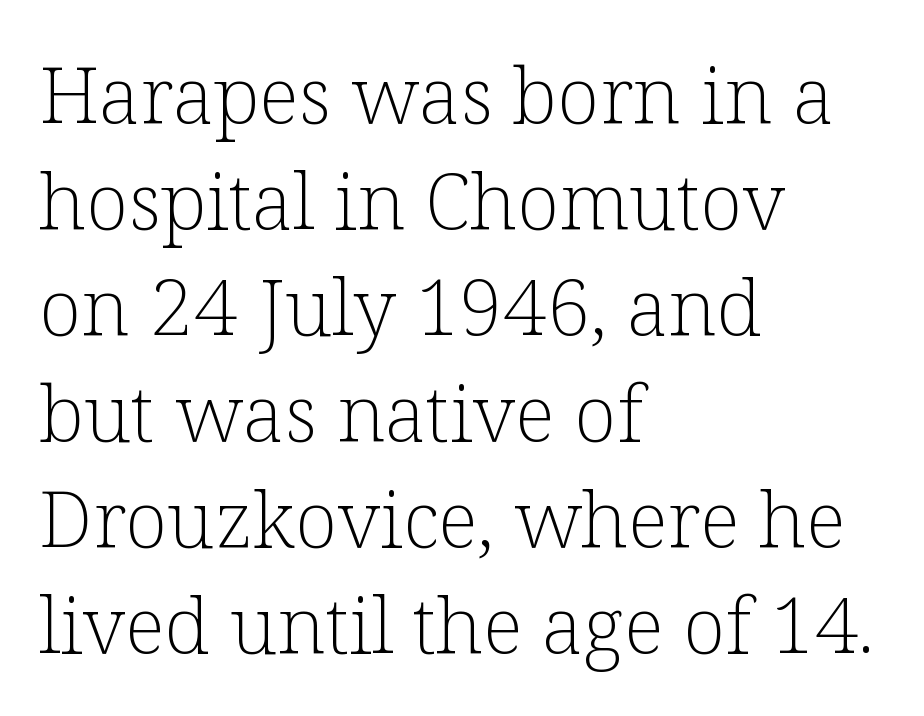
One-word summary of the alignment: left. Just letters on the line, the space beneath them empty. Caption: face not bold, strokes unweighted. This is serif lettering, the kind often seen in printed books. Glyph-to-glyph distance matches everyday printed text. Is there much room between lines? A standard amount, neither cramped nor airy.
